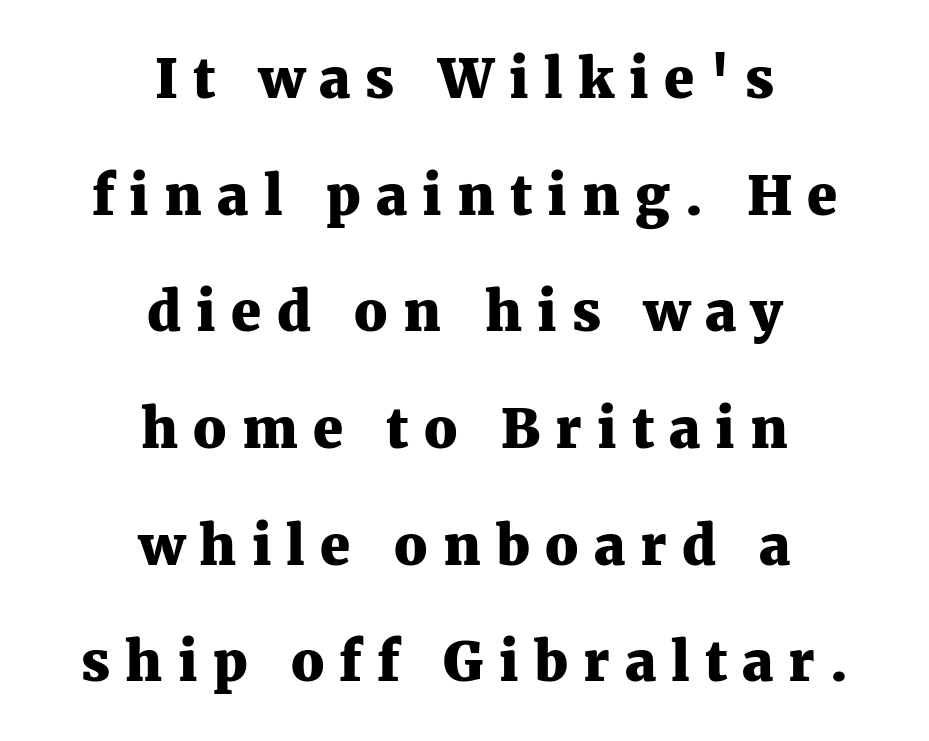
{"serif": "yes", "italic": "no", "bold": "yes", "weight": "heavy", "width": "normal", "stroke_contrast": "medium", "x_height": "medium", "monospaced": "no", "underline": "no", "align": "center", "line_spacing": "loose", "line_spacing_ratio": 2.16, "letter_spacing": "wide", "letter_spacing_em": 0.28, "glyph_px": 54}
